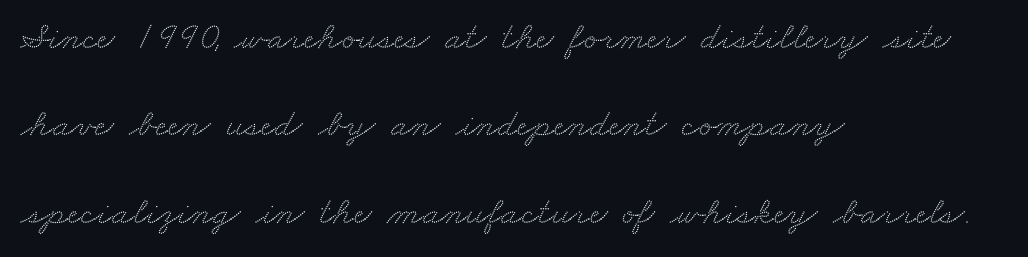
Q: Is the typeface a serif or a sans-serif typeface? A: Serif.
Q: Is the text underlined? A: No.
Q: How is the paragraph aligned? A: Left-aligned.
Q: Is the spacing between letters normal or unusually wide? A: Normal.
Q: Is the spacing between lines tight, normal or loose? A: Loose.
Q: Width (condensed, normal, or wide)? A: Wide.
Q: Stroke contrast? A: Medium.
Q: x-height? A: Small.
Q: Monospaced? A: No.
